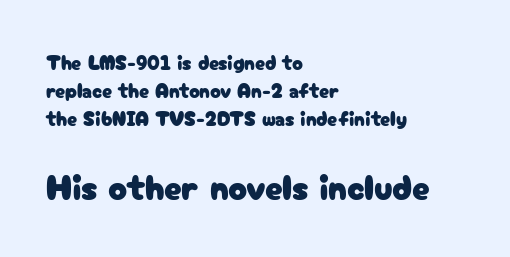
{"serif": "no", "italic": "no", "width": "normal", "stroke_contrast": "low", "x_height": "medium", "monospaced": "no", "underline": "no", "align": "left", "line_spacing": "normal", "line_spacing_ratio": 1.41, "letter_spacing": "normal", "letter_spacing_em": 0.0, "larger_block": "second", "size_ratio": 1.75, "glyph_px": 35}
